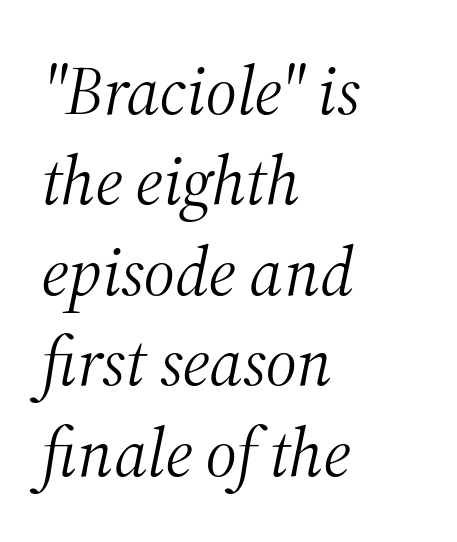
{"serif": "yes", "italic": "yes", "lean": "right", "slant_degrees": 12, "bold": "no", "weight": "light", "width": "normal", "stroke_contrast": "medium", "x_height": "medium", "monospaced": "no", "underline": "no", "align": "left", "line_spacing": "normal", "line_spacing_ratio": 1.31, "letter_spacing": "normal", "letter_spacing_em": 0.0, "glyph_px": 69}
